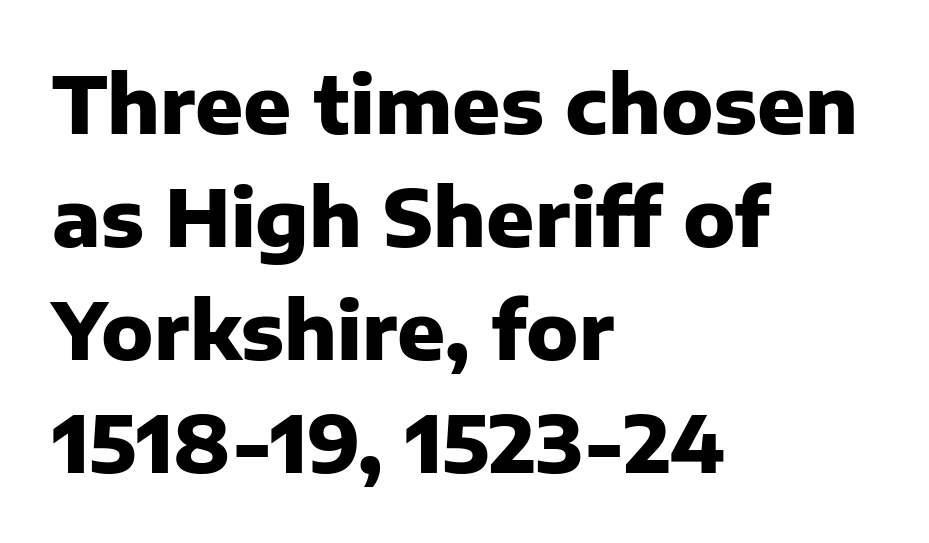
Q: Is the text bold? A: Yes.
Q: Is the text italic (slanted)? A: No, it is upright.
Q: Is the typeface a serif or a sans-serif typeface? A: Sans-serif.
Q: Is the text underlined? A: No.
Q: How is the paragraph aligned? A: Left-aligned.
Q: Is the spacing between letters normal or unusually wide? A: Normal.
Q: Is the spacing between lines tight, normal or loose? A: Normal.
Q: Width (condensed, normal, or wide)? A: Normal.
Q: Stroke contrast? A: Low.
Q: x-height? A: Medium.
Q: Monospaced? A: No.
